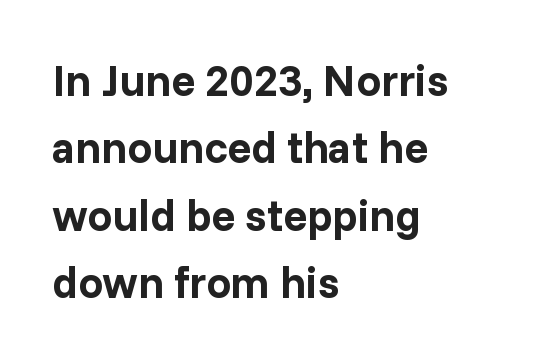
{"serif": "no", "italic": "no", "bold": "yes", "weight": "bold", "width": "normal", "stroke_contrast": "low", "x_height": "medium", "monospaced": "no", "underline": "no", "align": "left", "line_spacing": "normal", "line_spacing_ratio": 1.53, "letter_spacing": "normal", "letter_spacing_em": 0.0, "glyph_px": 44}
